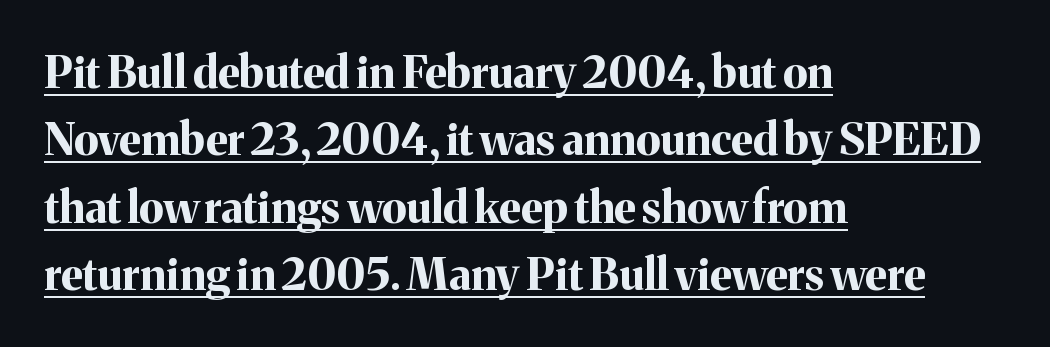
The image shows 44 px bold serif type, upright; set left-aligned, normal line spacing (1.53x), normal letter spacing, underlined; medium stroke contrast and a medium x-height.
